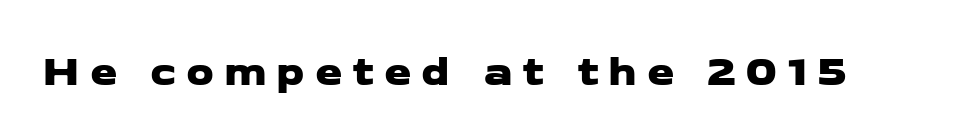
Observe the wide spacing: letters keep a clear distance from each other. The words here are not underlined. The passage shown is typed in a proportional face where columns would drift. Nothing sits at the stroke ends, so this counts as sans-serif.
